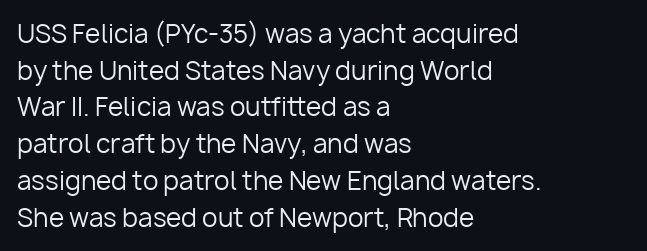
Weight: in the light-to-regular range. In CSS terms this would be text-align: left. The letters stand straight up with perfectly vertical stems. Each new line begins a customary step beneath the previous one. Characters follow at the spacing the type designer built in.
